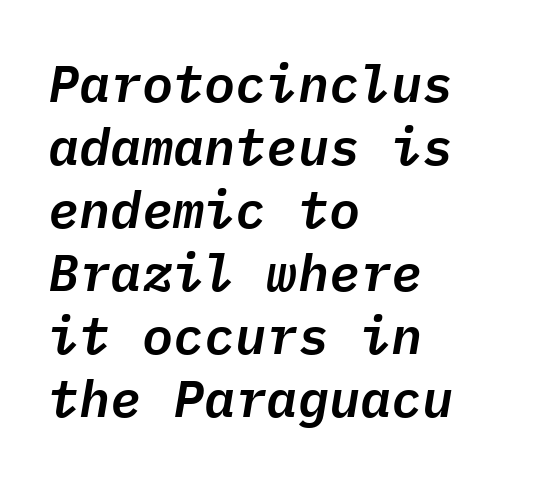
{"italic": "yes", "lean": "right", "slant_degrees": 9, "width": "normal", "stroke_contrast": "low", "x_height": "medium", "monospaced": "yes", "underline": "no", "align": "left", "line_spacing_ratio": 1.21, "letter_spacing": "normal", "letter_spacing_em": 0.0, "glyph_px": 52}
